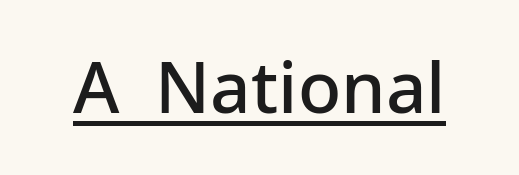
The image shows 71 px semibold sans-serif type, upright; set normal letter spacing, underlined; low stroke contrast and a medium x-height.
